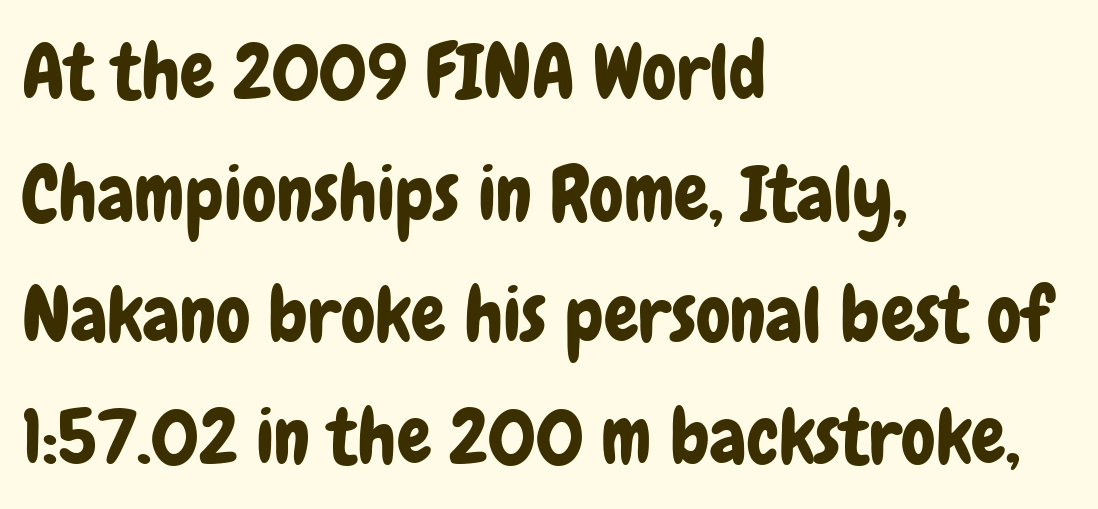
The image shows 77 px condensed sans-serif type, upright; set left-aligned, normal line spacing (1.58x), normal letter spacing, not underlined; low stroke contrast and a medium x-height.
